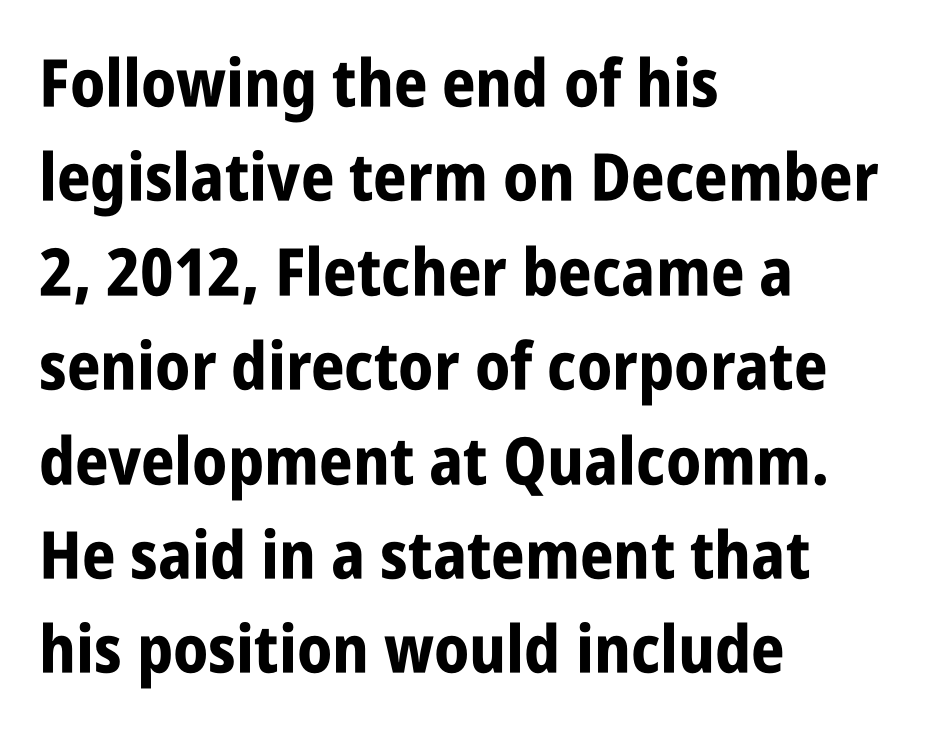
Q: Is the text bold? A: Yes.
Q: Is the text italic (slanted)? A: No, it is upright.
Q: Is the typeface a serif or a sans-serif typeface? A: Sans-serif.
Q: Is the text underlined? A: No.
Q: How is the paragraph aligned? A: Left-aligned.
Q: Is the spacing between letters normal or unusually wide? A: Normal.
Q: Is the spacing between lines tight, normal or loose? A: Normal.
Q: Width (condensed, normal, or wide)? A: Condensed.
Q: Stroke contrast? A: Low.
Q: x-height? A: Large.
Q: Monospaced? A: No.
